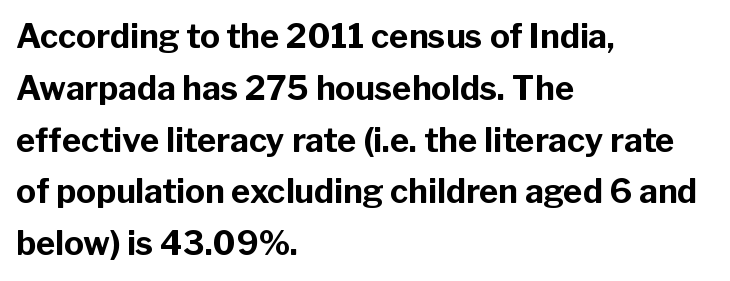
{"serif": "no", "italic": "no", "bold": "yes", "weight": "bold", "width": "normal", "stroke_contrast": "low", "x_height": "medium", "monospaced": "no", "underline": "no", "align": "left", "line_spacing": "normal", "line_spacing_ratio": 1.57, "letter_spacing": "normal", "letter_spacing_em": 0.0, "glyph_px": 33}
